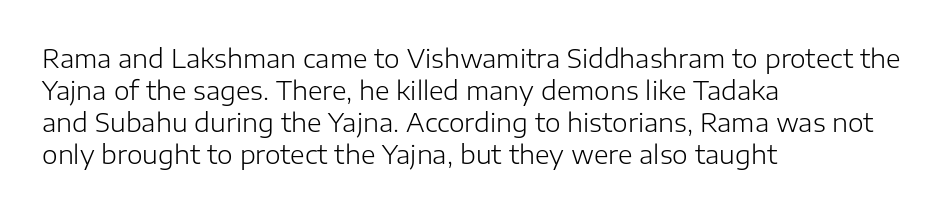
{"italic": "no", "bold": "no", "underline": "no", "align": "left", "line_spacing": "normal", "line_spacing_ratio": 1.28, "letter_spacing": "normal", "letter_spacing_em": 0.0, "glyph_px": 25}
